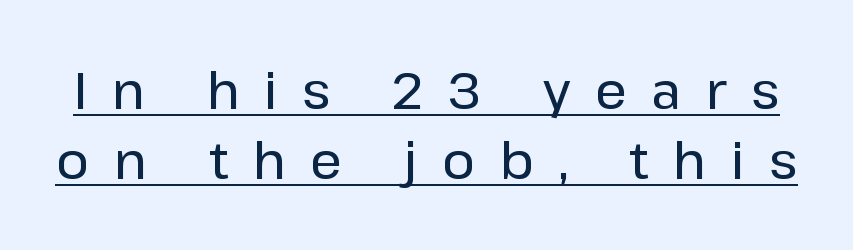
Q: Is the text italic (slanted)? A: No, it is upright.
Q: Is the typeface a serif or a sans-serif typeface? A: Sans-serif.
Q: Is the text underlined? A: Yes.
Q: Is the spacing between letters normal or unusually wide? A: Unusually wide.
Q: Is the spacing between lines tight, normal or loose? A: Normal.
Q: Width (condensed, normal, or wide)? A: Normal.
Q: Stroke contrast? A: Low.
Q: x-height? A: Medium.
Q: Monospaced? A: No.
